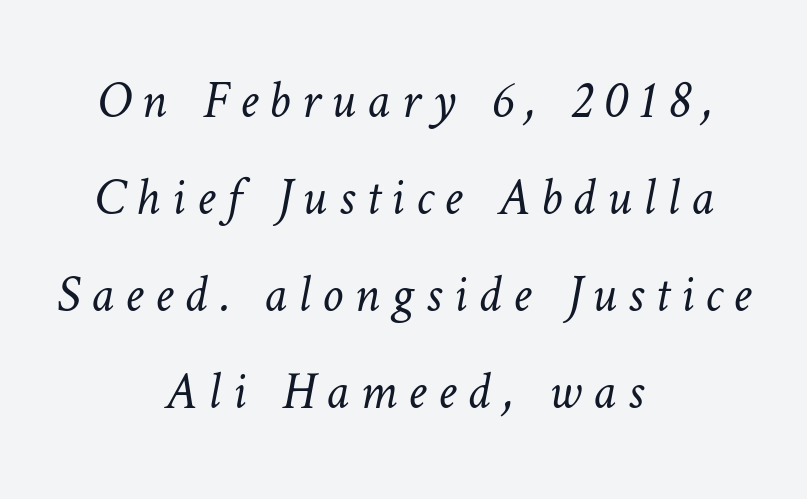
{"bold": "no", "weight": "light", "width": "normal", "stroke_contrast": "low", "x_height": "medium", "monospaced": "no", "underline": "no", "align": "center", "line_spacing_ratio": 1.83, "letter_spacing": "wide", "letter_spacing_em": 0.21, "glyph_px": 53}
